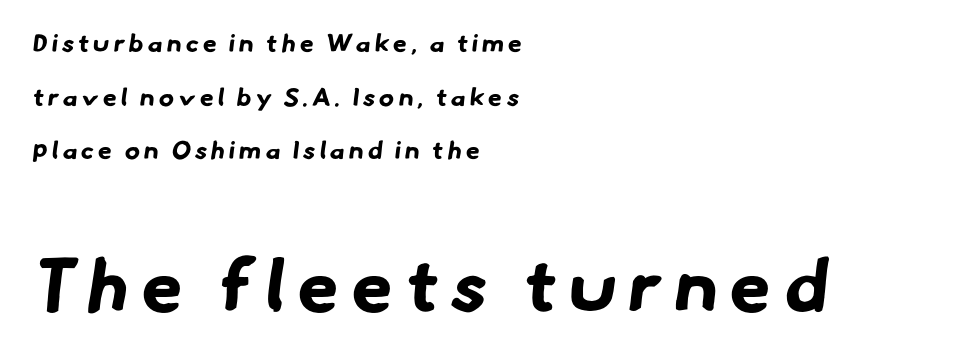
The image shows 74 px bold sans-serif type; set left-aligned, loose line spacing (2.15x), not underlined; the second (bottom) block is 2.96x larger; low stroke contrast and a small x-height.
